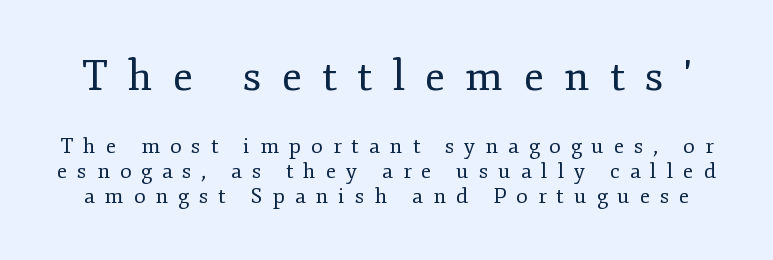
{"serif": "yes", "italic": "no", "bold": "no", "weight": "regular", "width": "normal", "stroke_contrast": "low", "x_height": "small", "monospaced": "no", "underline": "no", "line_spacing_ratio": 1.18, "letter_spacing": "wide", "letter_spacing_em": 0.48, "larger_block": "first", "size_ratio": 2.0, "glyph_px": 42}
